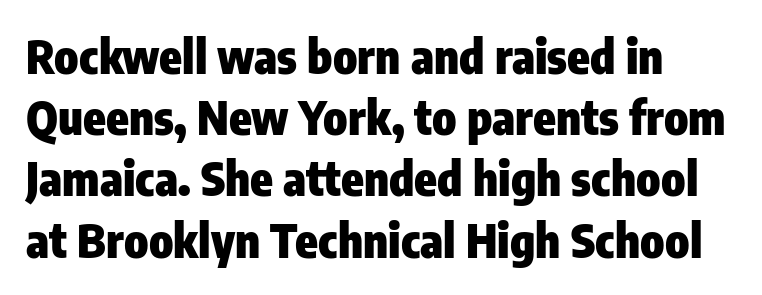
These lines are set flush left with a ragged right edge. Honestly, the letter spacing is just normal — you wouldn't notice it. Rule under the text: the space is simply empty. Vertical spacing — default. Unlike italic type, these characters show no tilt at all. Type style note: lacks serifs.
